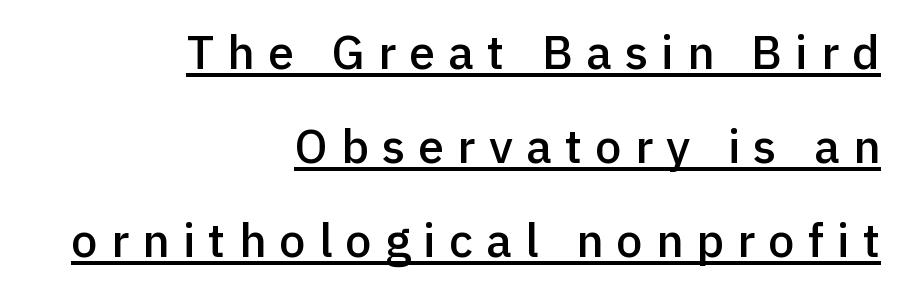
Q: Is the text bold? A: Semi-bold.
Q: Is the text italic (slanted)? A: No, it is upright.
Q: Is the typeface a serif or a sans-serif typeface? A: Sans-serif.
Q: Is the text underlined? A: Yes.
Q: How is the paragraph aligned? A: Right-aligned.
Q: Is the spacing between letters normal or unusually wide? A: Unusually wide.
Q: Is the spacing between lines tight, normal or loose? A: Loose.
Q: Width (condensed, normal, or wide)? A: Normal.
Q: x-height? A: Medium.
Q: Monospaced? A: No.
